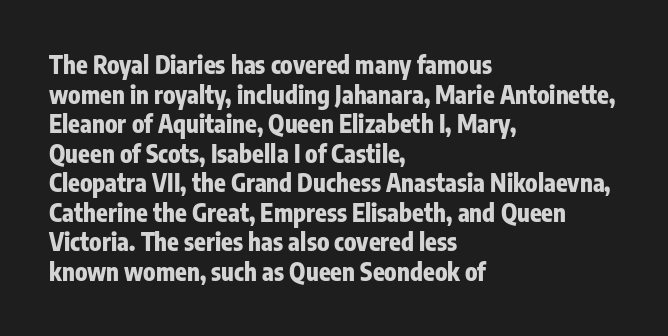
The image shows 24 px bold type, upright; set left-aligned, line spacing 1.23x, normal letter spacing, not underlined.
